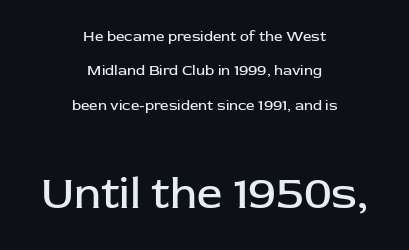
Q: Is the text bold? A: No.
Q: Is the text italic (slanted)? A: No, it is upright.
Q: Is the typeface a serif or a sans-serif typeface? A: Sans-serif.
Q: Is the text underlined? A: No.
Q: How is the paragraph aligned? A: Centered.
Q: Is the spacing between letters normal or unusually wide? A: Normal.
Q: Is the spacing between lines tight, normal or loose? A: Loose.
Q: Which block of text is set in a larger size, the first (top) or the second (bottom)? A: The second (bottom) one.
Q: Width (condensed, normal, or wide)? A: Normal.
Q: Stroke contrast? A: Low.
Q: x-height? A: Medium.
Q: Monospaced? A: No.
